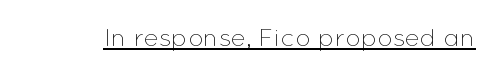
The letterforms sit at book weight or below. Posture: upright roman. Here the glyphs are tracked normally, forming tight word shapes. The words here are underlined.
